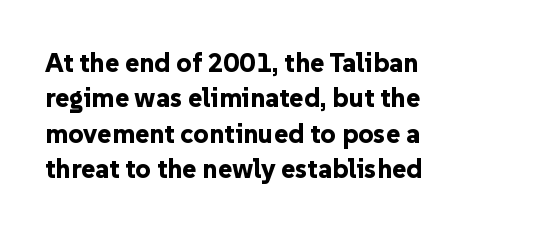
A clean baseline with only descenders dipping below it. These lines stack with their left ends in a neat column. Regular leading. Pretty heavy lettering here — definitely bold. Does extra space separate the letters? No, they use regular spacing.
